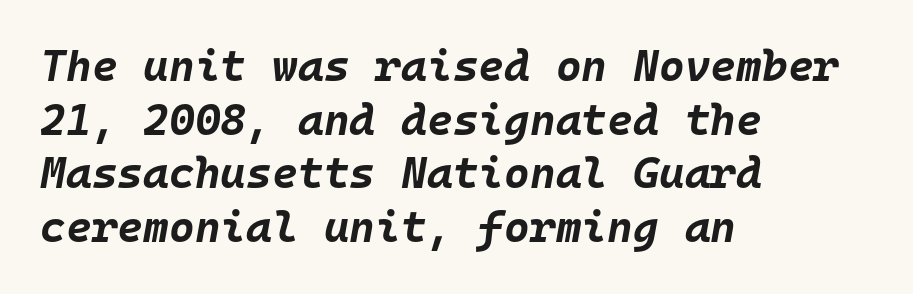
The image shows 44 px bold type, italic (leaning right), monospaced; set left-aligned, line spacing 1.22x, normal letter spacing, not underlined; low stroke contrast and a large x-height.
